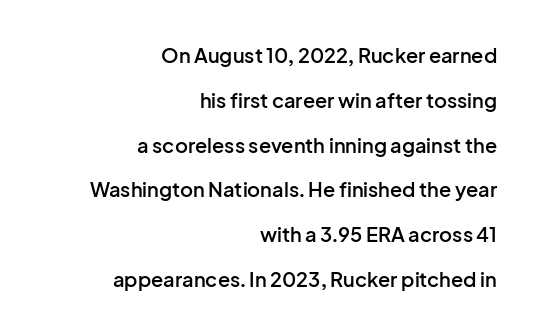
Posture: vertical. You could fit nearly another row in the gap between these rows. Here the glyphs are tracked normally, forming tight word shapes. This sample is right-justified, so line beginnings fall wherever the words allow. A bit beefed up — I'd call it semibold rather than bold. A clean baseline with only descenders dipping below it.
